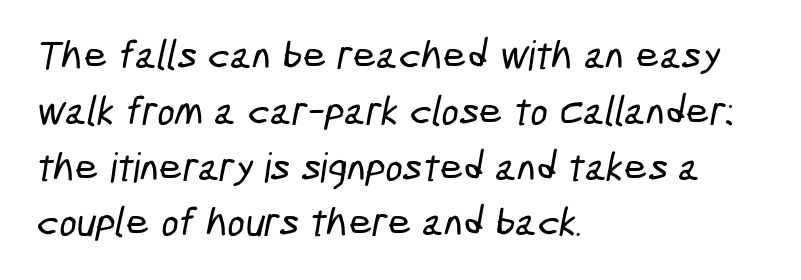
{"serif": "no", "width": "condensed", "stroke_contrast": "low", "x_height": "medium", "monospaced": "no", "underline": "no", "align": "left", "line_spacing": "normal", "line_spacing_ratio": 1.36, "letter_spacing": "normal", "letter_spacing_em": 0.0, "glyph_px": 41}
